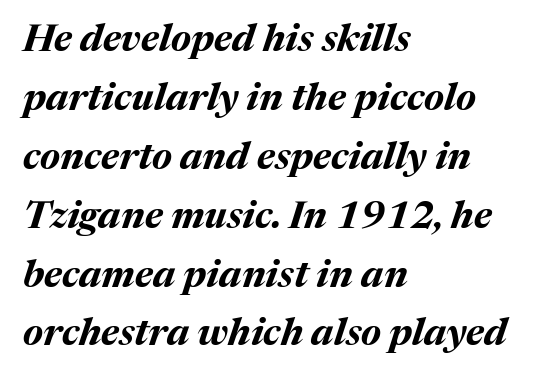
The lines are quadded left. The glyphs look as if they've been sheared to an angle. There is no visible air inserted between adjacent glyphs. The letters advance in unequal steps, a hallmark of proportional type.
